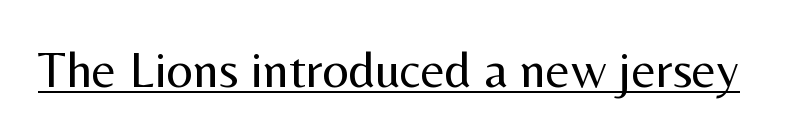
The image shows 52 px regular-weight sans-serif type, upright; set normal letter spacing, underlined; medium stroke contrast and a medium x-height.
